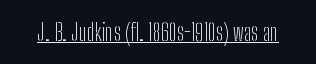
Students, observe the line beneath the letters — that is underlining. You can tell it's not italic because the verticals are truly vertical. Stems here are at most as thick as an everyday book face. Between one letter and the next there's only the usual sliver of space.
